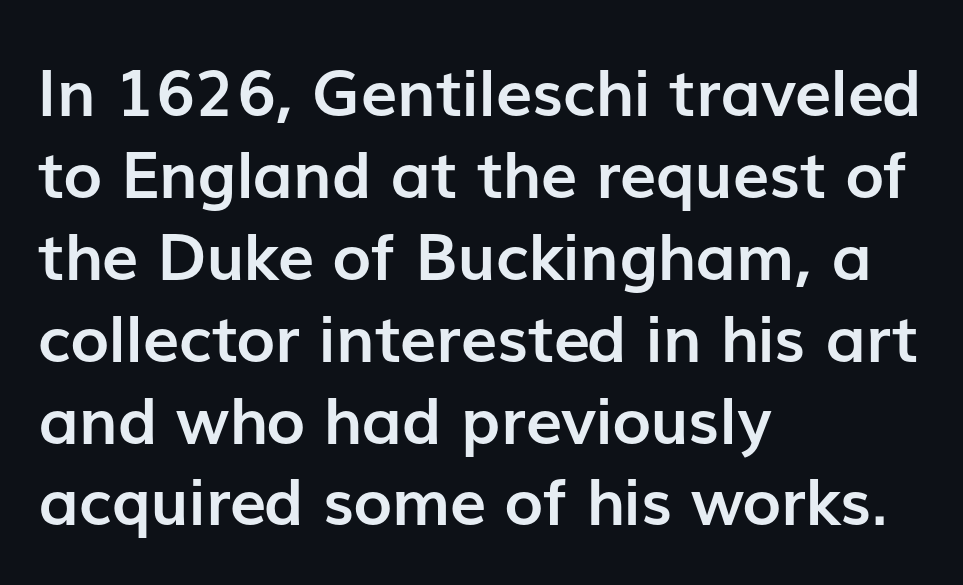
Q: Is the text bold? A: Yes.
Q: Is the text italic (slanted)? A: No, it is upright.
Q: Is the typeface a serif or a sans-serif typeface? A: Sans-serif.
Q: Is the text underlined? A: No.
Q: How is the paragraph aligned? A: Left-aligned.
Q: Is the spacing between letters normal or unusually wide? A: Normal.
Q: Is the spacing between lines tight, normal or loose? A: Normal.
Q: Width (condensed, normal, or wide)? A: Normal.
Q: Stroke contrast? A: Low.
Q: x-height? A: Medium.
Q: Monospaced? A: No.
